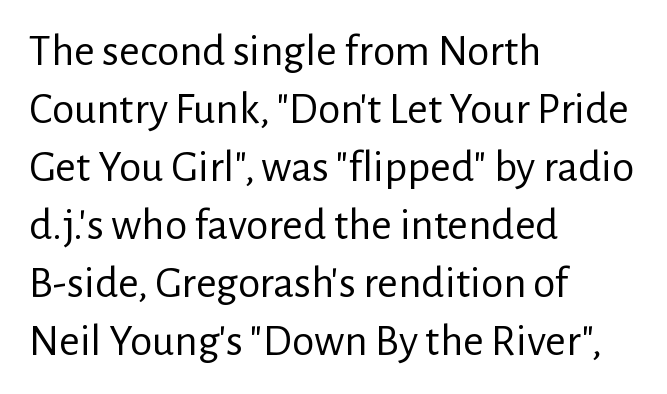
The image shows 45 px regular-weight sans-serif type, upright; set left-aligned, normal line spacing (1.29x), normal letter spacing, not underlined; low stroke contrast and a medium x-height.
